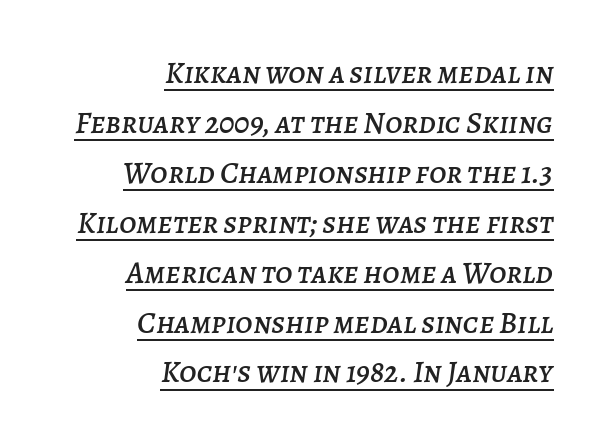
{"italic": "yes", "lean": "right", "slant_degrees": 7, "width": "normal", "stroke_contrast": "low", "x_height": "large", "monospaced": "no", "underline": "yes", "align": "right", "line_spacing": "normal", "line_spacing_ratio": 1.61, "letter_spacing": "normal", "letter_spacing_em": 0.0, "glyph_px": 31}
